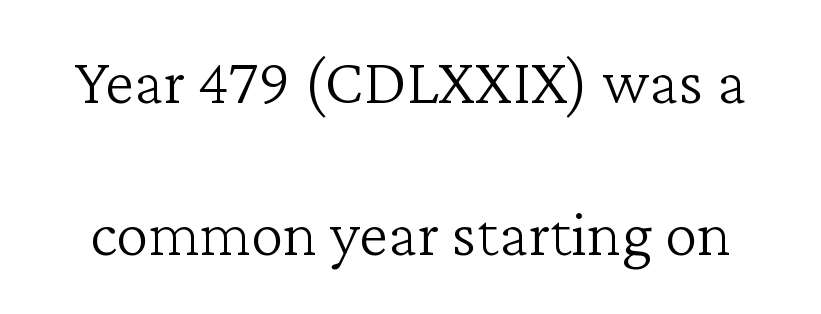
{"serif": "yes", "italic": "no", "bold": "no", "weight": "light", "width": "normal", "stroke_contrast": "low", "x_height": "medium", "monospaced": "no", "underline": "no", "line_spacing": "loose", "line_spacing_ratio": 2.31, "letter_spacing": "normal", "letter_spacing_em": 0.0, "glyph_px": 66}
